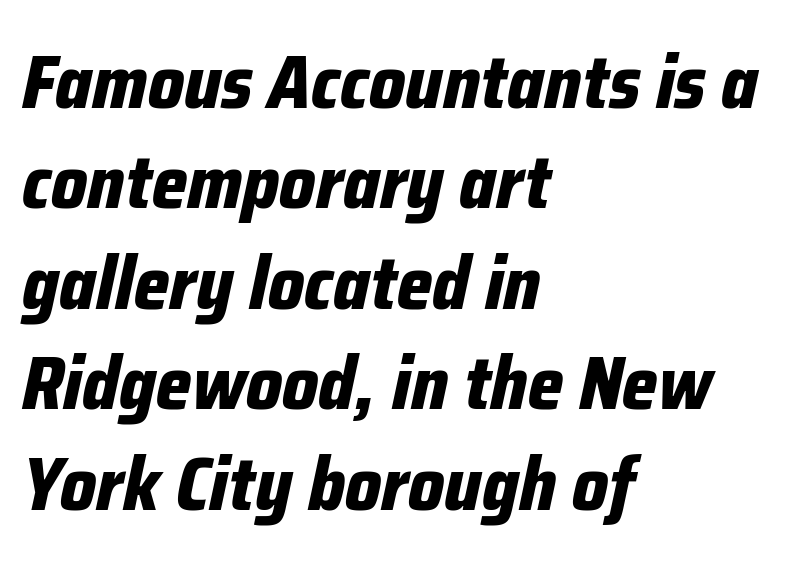
Q: Is the text bold? A: Yes.
Q: Is the text italic (slanted)? A: Yes, it leans right by about 12 degrees.
Q: Is the text underlined? A: No.
Q: How is the paragraph aligned? A: Left-aligned.
Q: Is the spacing between letters normal or unusually wide? A: Normal.
Q: Is the spacing between lines tight, normal or loose? A: Normal.
Q: Width (condensed, normal, or wide)? A: Condensed.
Q: Stroke contrast? A: Low.
Q: x-height? A: Medium.
Q: Monospaced? A: No.
